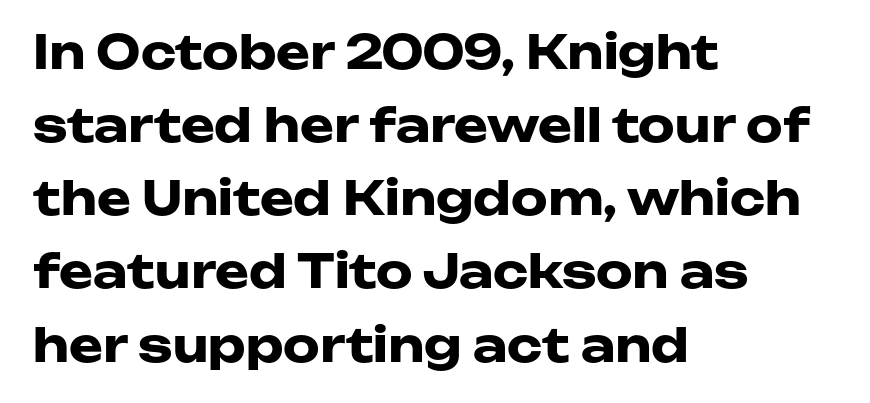
The image shows 46 px heavy, wide sans-serif type, upright; set left-aligned, normal line spacing (1.59x), normal letter spacing, not underlined; low stroke contrast and a medium x-height.
